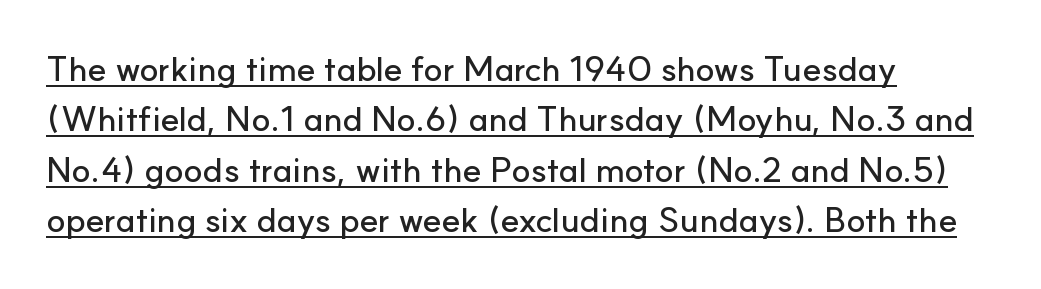
Q: Is the text italic (slanted)? A: No, it is upright.
Q: Is the typeface a serif or a sans-serif typeface? A: Sans-serif.
Q: Is the text underlined? A: Yes.
Q: How is the paragraph aligned? A: Left-aligned.
Q: Is the spacing between letters normal or unusually wide? A: Normal.
Q: Is the spacing between lines tight, normal or loose? A: Normal.
Q: Width (condensed, normal, or wide)? A: Normal.
Q: Stroke contrast? A: Low.
Q: x-height? A: Small.
Q: Monospaced? A: No.
